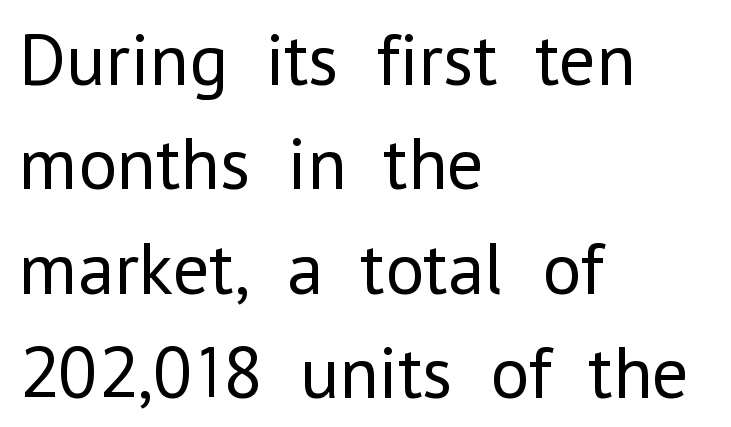
The image shows 74 px regular-weight sans-serif type, upright; set left-aligned, normal line spacing (1.41x), normal letter spacing, not underlined; low stroke contrast and a medium x-height.
